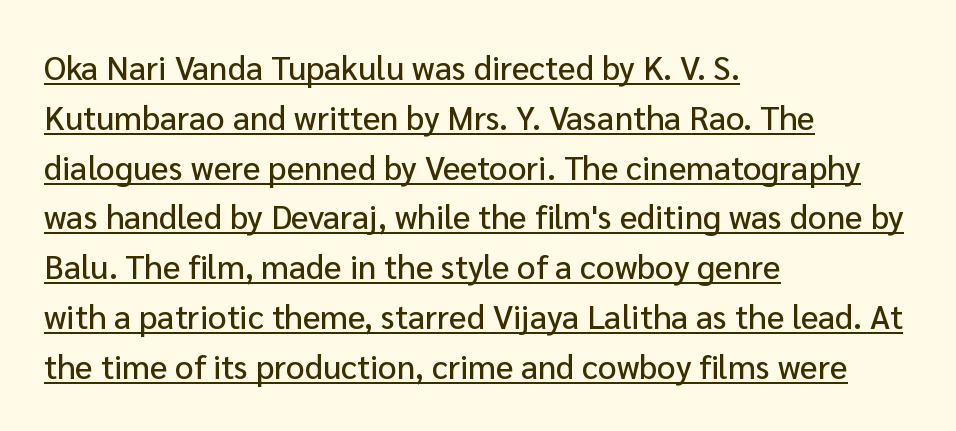
Is this a fixed-width face? No — the glyphs have proportional, varying widths. The glyphs are accompanied by a horizontal stroke just below them. Each new line begins a customary step beneath the previous one. The letters sit at their default tracking, neither squeezed nor spread.
